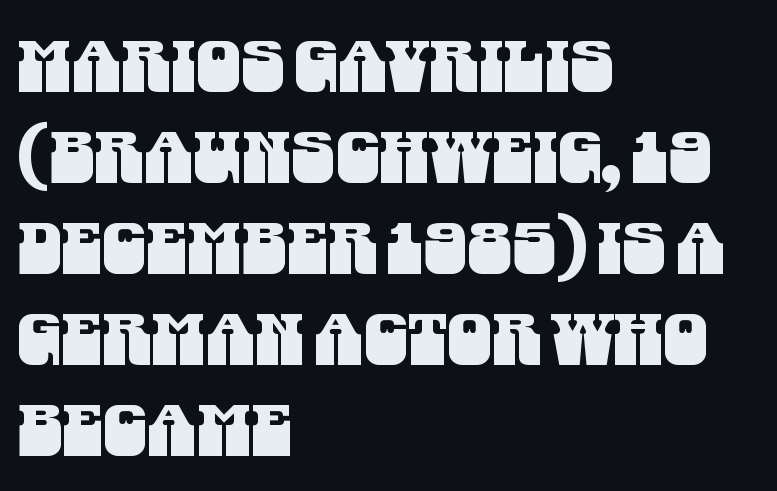
{"serif": "no", "width": "condensed", "stroke_contrast": "medium", "x_height": "large", "monospaced": "no", "underline": "no", "align": "left", "line_spacing": "normal", "line_spacing_ratio": 1.28, "letter_spacing": "normal", "letter_spacing_em": 0.0, "glyph_px": 71}
